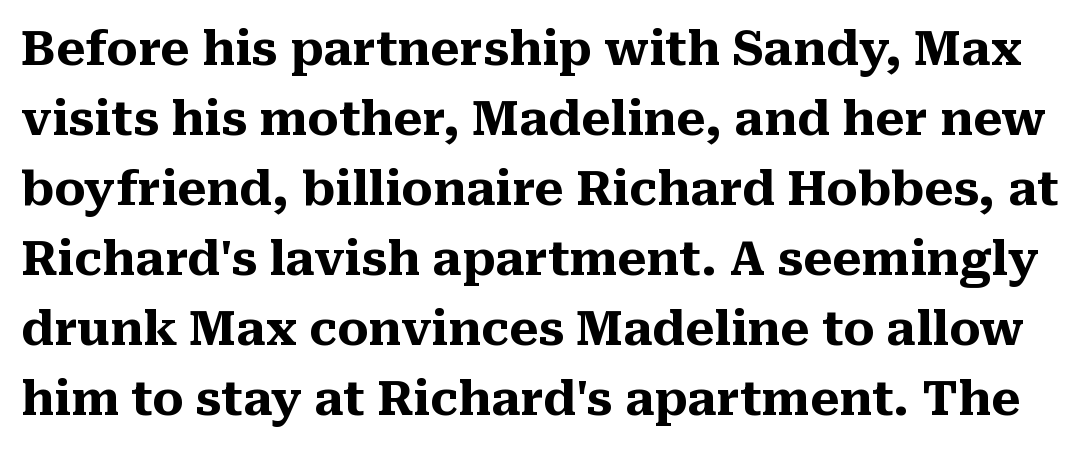
The image shows 47 px heavy serif type, upright; set normal line spacing (1.49x), normal letter spacing, not underlined; medium stroke contrast and a medium x-height.
